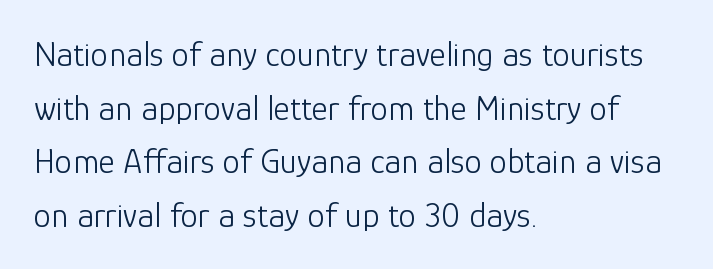
Note the varied advance widths — an 'i' is clearly narrower than an 'm'. This is sans-serif lettering, the kind often seen on screens and signage. A typesetter would call this zero additional tracking. Every row of glyphs begins at an identical x-position on the left. Anything drawn beneath the words? Only blank space. The font is comparable to plain body text, perhaps lighter.
